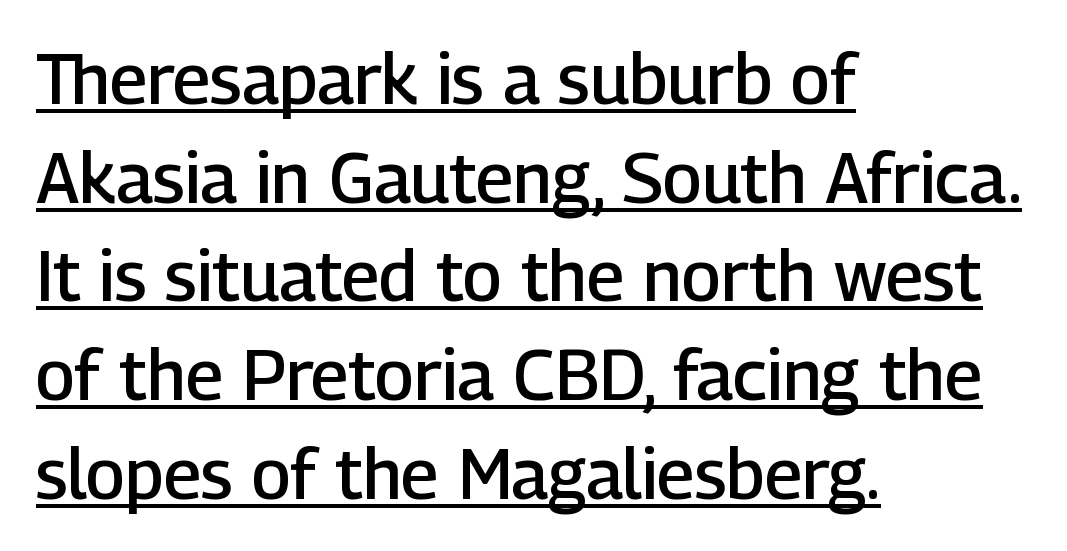
One glance says typical: line gaps are just what's usual. The type is set solid horizontally, with unmodified tracking. Check the space under the baseline: a stroke is drawn there. Style check: upright. These lines are set flush left with a ragged right edge.
